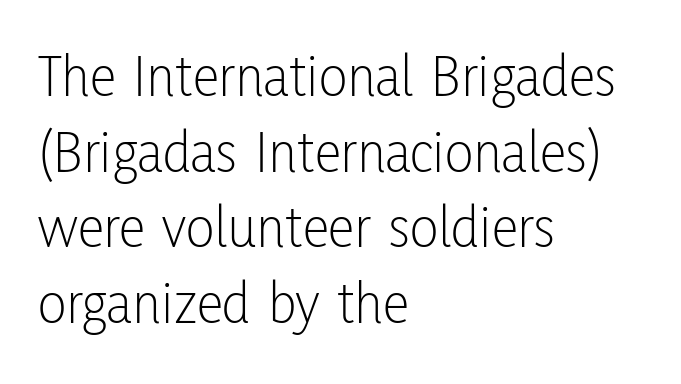
{"serif": "no", "italic": "no", "bold": "no", "weight": "light", "width": "condensed", "stroke_contrast": "low", "x_height": "medium", "monospaced": "no", "underline": "no", "align": "left", "line_spacing": "normal", "line_spacing_ratio": 1.26, "letter_spacing": "normal", "letter_spacing_em": 0.0, "glyph_px": 60}
